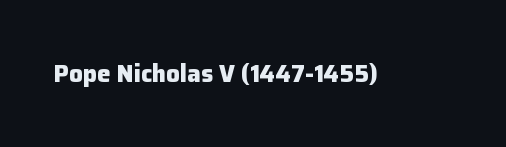
What stands out about the letter spacing? Nothing — it is the standard amount. Upright lettering throughout. Bold? Absolutely — the strokes are thick and heavy. The glyphs are unaccompanied by any horizontal stroke below them.
